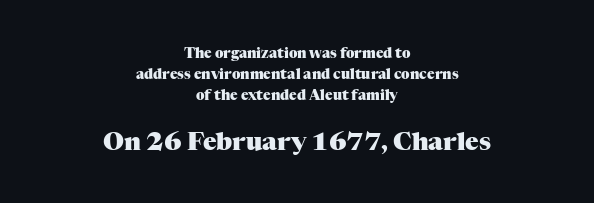
The axis of the letterforms is exactly vertical. Layout note: lines centered. Heavy, bold letterforms. Has an underline been added? It has not. Typesetter's note — lower block bumped up in size, upper block left smaller. Standard letterfit; no display-style spreading of the glyphs.
